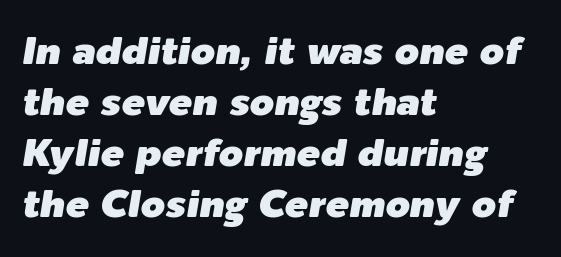
The image shows 39 px text type, italic (leaning right); set left-aligned, normal line spacing (1.31x), normal letter spacing, not underlined; low stroke contrast and a medium x-height.
